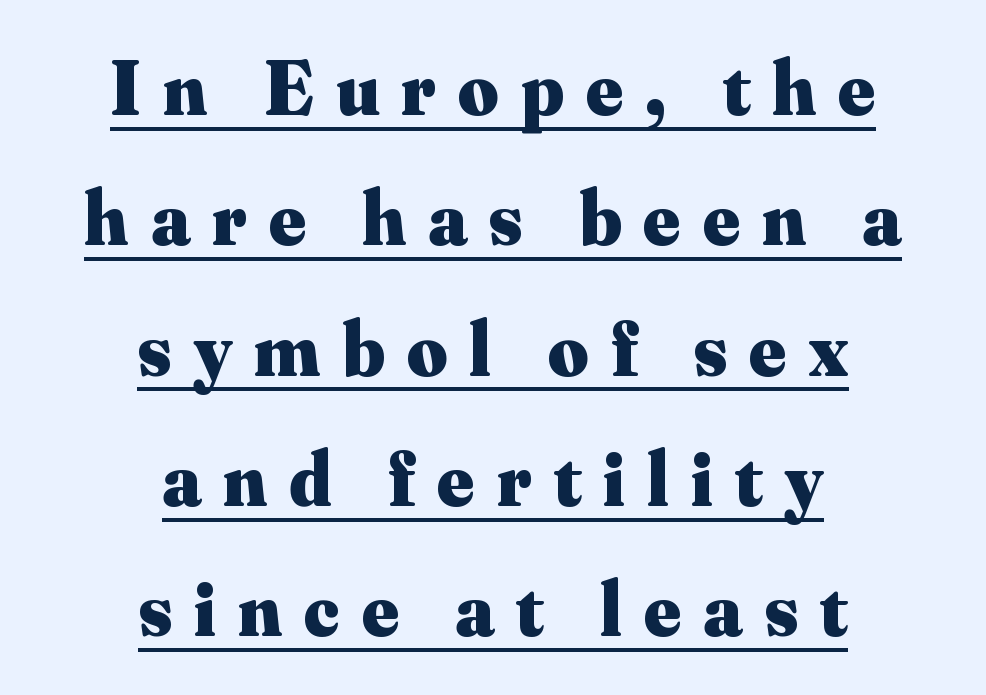
The image shows 78 px heavy serif type, upright; set centered, normal line spacing (1.67x), unusually wide letter spacing (+0.28 em), underlined; medium stroke contrast and a small x-height.
